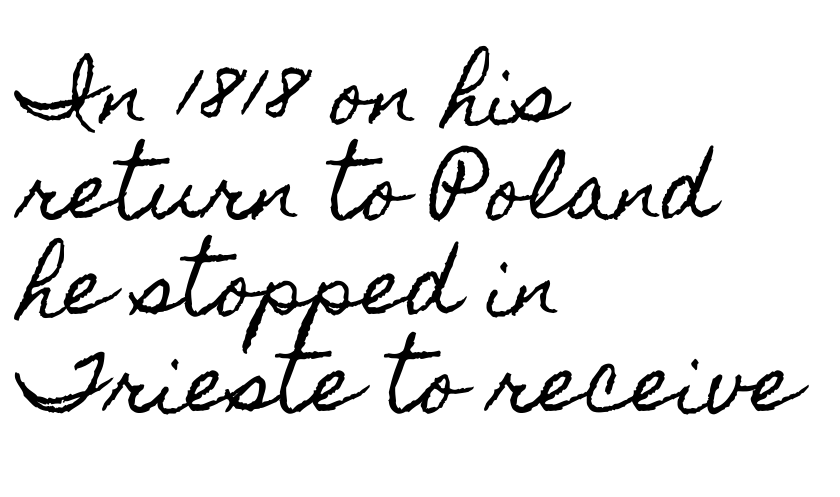
Q: Is the text italic (slanted)? A: Yes.
Q: Is the text underlined? A: No.
Q: How is the paragraph aligned? A: Left-aligned.
Q: Is the spacing between letters normal or unusually wide? A: Normal.
Q: Is the spacing between lines tight, normal or loose? A: Normal.
Q: Width (condensed, normal, or wide)? A: Condensed.
Q: x-height? A: Small.
Q: Monospaced? A: No.
